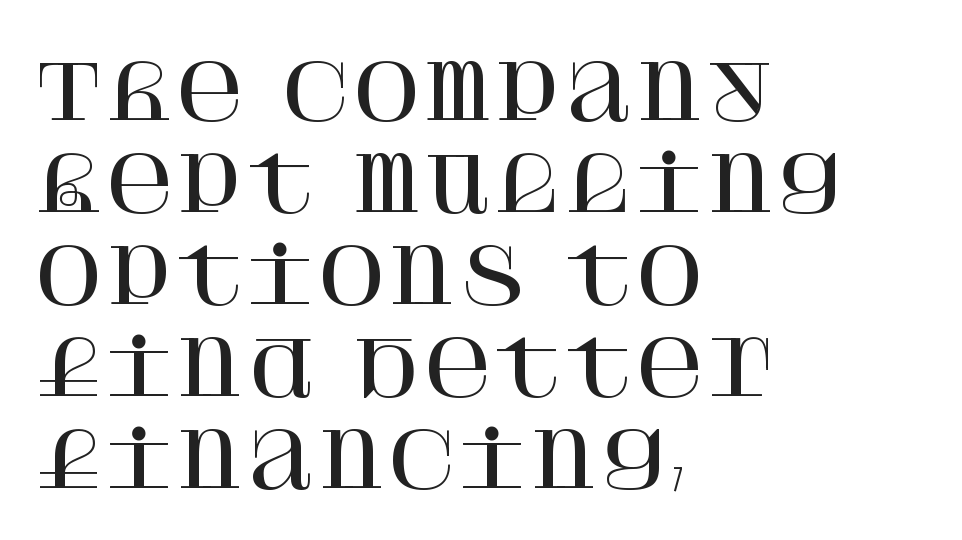
Tracking here is standard; glyphs follow each other at the usual distance. Note: serifs present on the glyphs. Caption: multi-line text, flush left, ragged right. No word sits above an underline.
